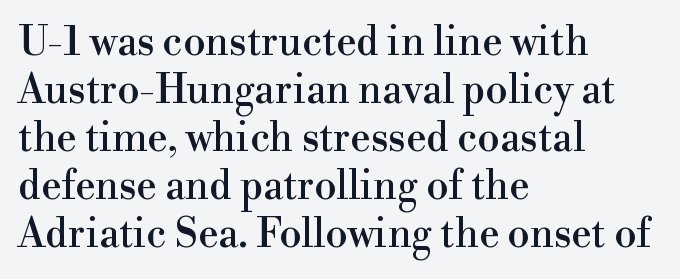
{"serif": "yes", "italic": "no", "width": "normal", "x_height": "small", "monospaced": "no", "underline": "no", "align": "left", "line_spacing_ratio": 1.2, "letter_spacing": "normal", "letter_spacing_em": 0.0, "glyph_px": 40}
